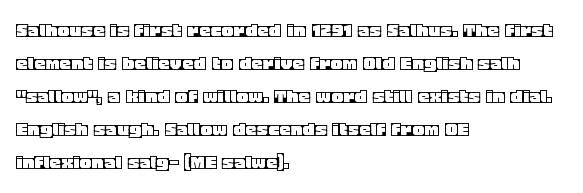
The image shows 23 px text type, upright; set left-aligned, normal line spacing (1.43x), normal letter spacing, not underlined.
